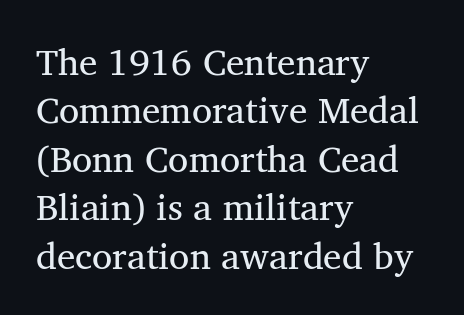
Q: Is the text bold? A: No.
Q: Is the text italic (slanted)? A: No, it is upright.
Q: Is the typeface a serif or a sans-serif typeface? A: Serif.
Q: Is the text underlined? A: No.
Q: How is the paragraph aligned? A: Left-aligned.
Q: Is the spacing between letters normal or unusually wide? A: Normal.
Q: Is the spacing between lines tight, normal or loose? A: Normal.
Q: Width (condensed, normal, or wide)? A: Normal.
Q: Stroke contrast? A: Medium.
Q: x-height? A: Medium.
Q: Monospaced? A: No.
